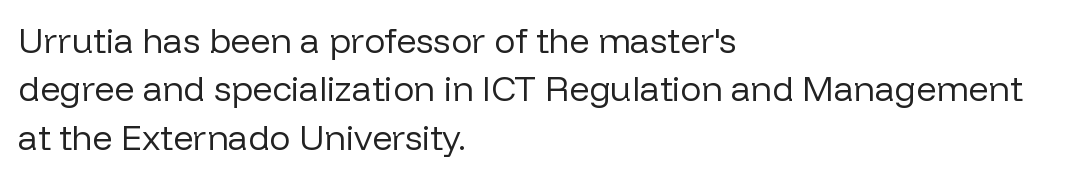
{"serif": "no", "italic": "no", "bold": "no", "weight": "regular", "width": "normal", "stroke_contrast": "low", "x_height": "medium", "monospaced": "no", "underline": "no", "align": "left", "line_spacing": "normal", "line_spacing_ratio": 1.38, "letter_spacing": "normal", "letter_spacing_em": 0.0, "glyph_px": 35}
